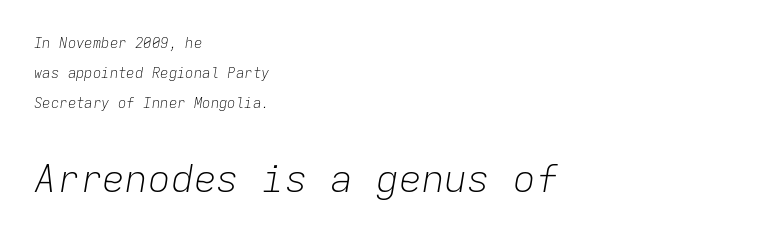
{"italic": "yes", "lean": "right", "slant_degrees": 9, "bold": "no", "weight": "light", "width": "normal", "stroke_contrast": "low", "x_height": "medium", "monospaced": "yes", "underline": "no", "align": "left", "line_spacing": "loose", "line_spacing_ratio": 2.15, "letter_spacing": "normal", "letter_spacing_em": 0.0, "larger_block": "second", "size_ratio": 2.71, "glyph_px": 38}
